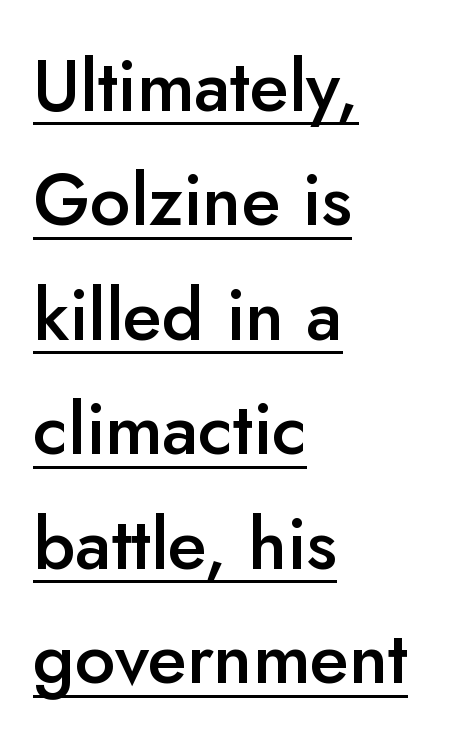
This sample has the flowing, uneven cadence of proportional lettering. The passage shown stacks its lines at a standard gap. The typesetting leans somewhat heavy: a semibold. Font category for this specimen: sans-serif. The letterforms sit shoulder to shoulder at normal distance.
